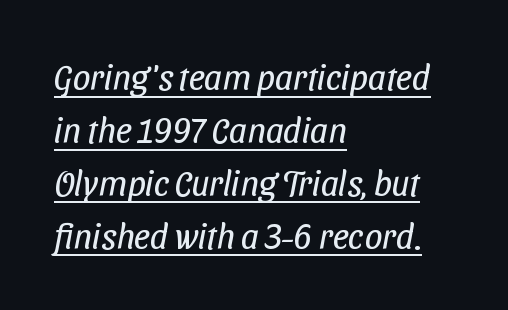
Q: Is the text bold? A: No.
Q: Is the typeface a serif or a sans-serif typeface? A: Sans-serif.
Q: Is the text underlined? A: Yes.
Q: How is the paragraph aligned? A: Left-aligned.
Q: Is the spacing between letters normal or unusually wide? A: Normal.
Q: Is the spacing between lines tight, normal or loose? A: Normal.
Q: Width (condensed, normal, or wide)? A: Condensed.
Q: Stroke contrast? A: Low.
Q: x-height? A: Medium.
Q: Monospaced? A: No.
